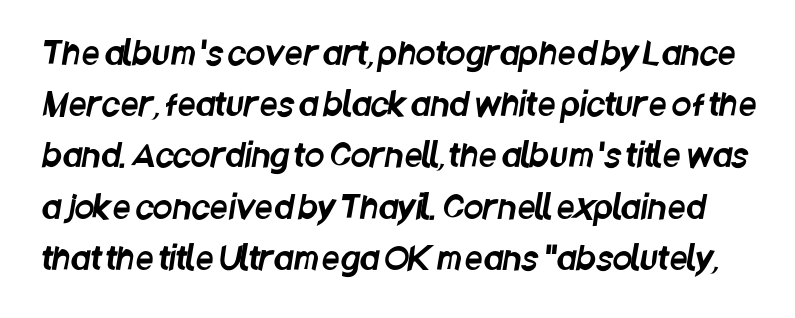
Spacing verdict: proportional, widths tailored to each character. This block has exactly the height ordinary leading produces. The face used here is a sans, in the tradition of grotesques and geometrics. Students, note that the glyphs here touch the page at normal intervals. The words here are not underlined.
